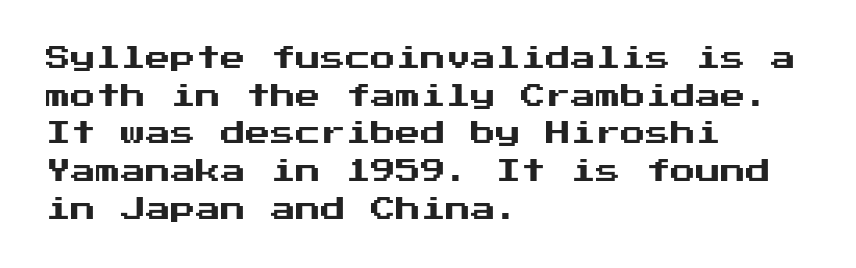
Q: Is the text italic (slanted)? A: No, it is upright.
Q: Is the text underlined? A: No.
Q: How is the paragraph aligned? A: Left-aligned.
Q: Is the spacing between letters normal or unusually wide? A: Normal.
Q: Is the spacing between lines tight, normal or loose? A: Normal.
